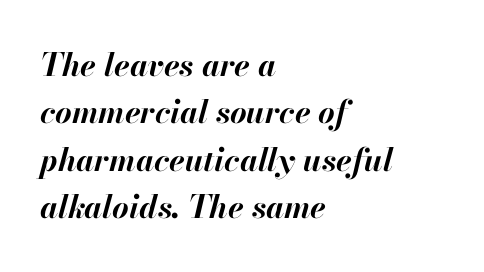
The image shows 32 px bold type, italic (leaning right); set left-aligned, normal line spacing (1.48x), normal letter spacing, not underlined; high stroke contrast and a small x-height.
